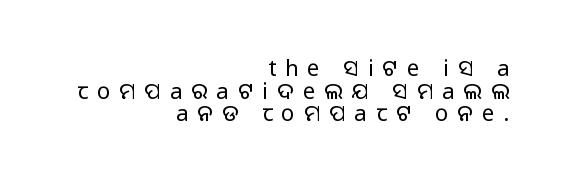
The letters stand upright; this is a roman face. Rule under the text: the space is simply empty. Caption: expanded tracking, letters set apart. The rendering anchors every line to the right-hand side. You could barely slide anything between these rows. On a weight scale, this lands at 450 or below.
